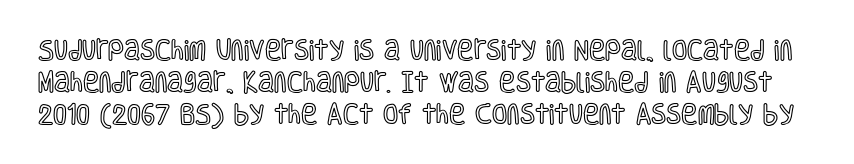
{"italic": "no", "underline": "no", "line_spacing": "normal", "line_spacing_ratio": 1.46, "letter_spacing": "normal", "letter_spacing_em": 0.0, "glyph_px": 22}
